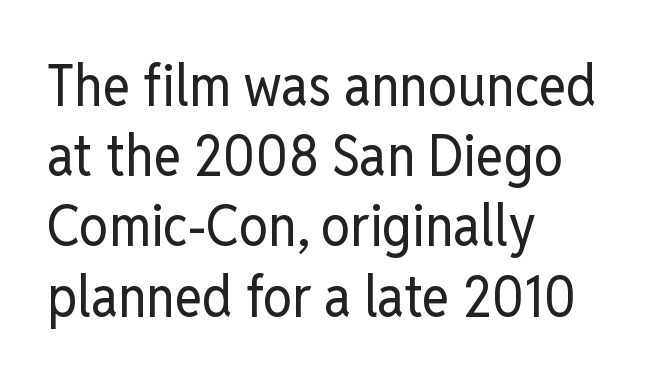
{"serif": "no", "italic": "no", "bold": "no", "weight": "regular", "width": "condensed", "stroke_contrast": "low", "x_height": "medium", "monospaced": "no", "underline": "no", "align": "left", "line_spacing_ratio": 1.21, "letter_spacing": "normal", "letter_spacing_em": 0.0, "glyph_px": 58}
